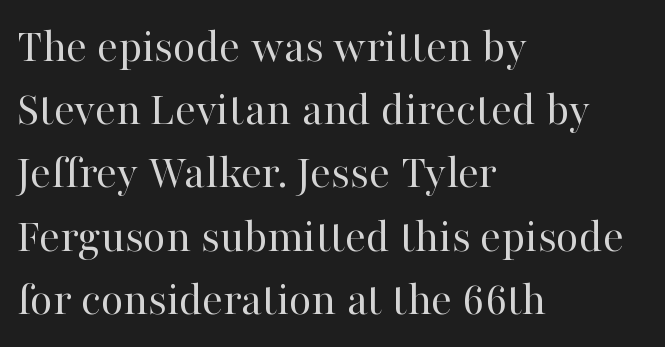
The image shows 49 px regular-weight serif type, upright; set left-aligned, normal line spacing (1.29x), normal letter spacing, not underlined; high stroke contrast and a medium x-height.
